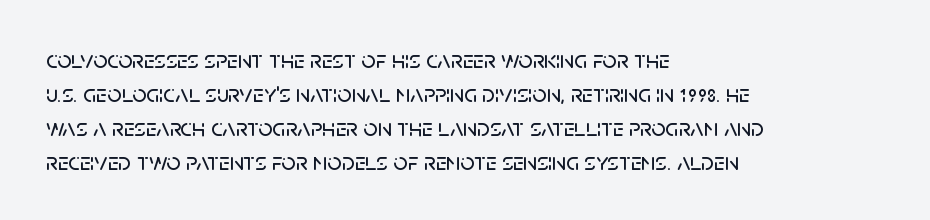
{"italic": "no", "underline": "no", "align": "left", "line_spacing": "normal", "line_spacing_ratio": 1.36, "letter_spacing": "normal", "letter_spacing_em": 0.0, "glyph_px": 25}
